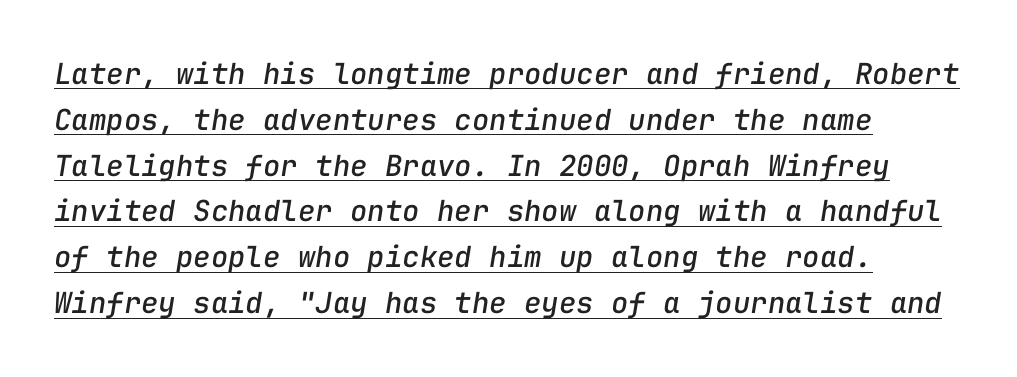
Q: Is the text italic (slanted)? A: Yes, it leans right by about 9 degrees.
Q: Is the text underlined? A: Yes.
Q: Is the spacing between letters normal or unusually wide? A: Normal.
Q: Is the spacing between lines tight, normal or loose? A: Normal.
Q: Width (condensed, normal, or wide)? A: Normal.
Q: Stroke contrast? A: Low.
Q: x-height? A: Medium.
Q: Monospaced? A: Yes.
